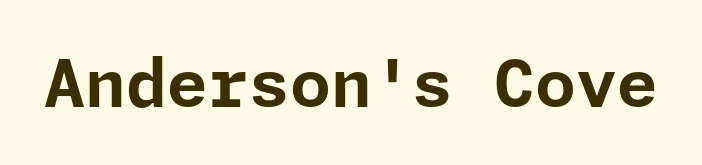
Notice how the stems are strictly vertical — no italics here. No feet cap the strokes, marking this as sans-serif type. Compared with typical body copy, the letter spacing here is the same. Compared with an ordinary text face, these strokes are far heavier — a full bold.
